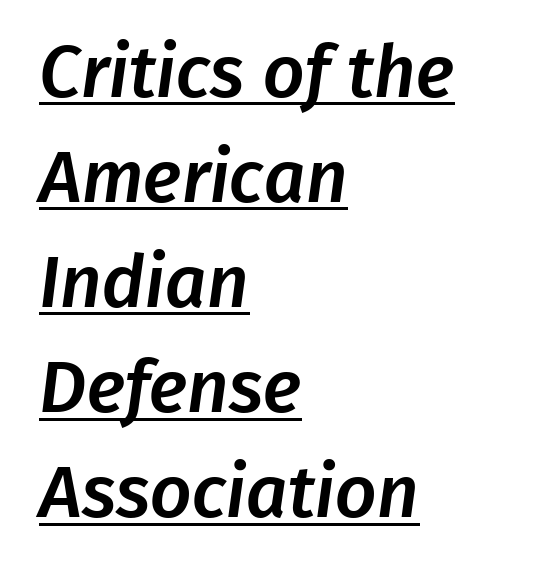
{"serif": "no", "width": "normal", "stroke_contrast": "low", "x_height": "medium", "monospaced": "no", "underline": "yes", "align": "left", "line_spacing": "normal", "line_spacing_ratio": 1.44, "letter_spacing": "normal", "letter_spacing_em": 0.0, "glyph_px": 73}
